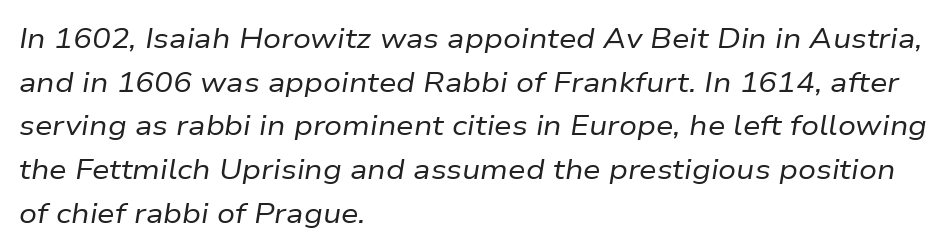
The image shows 28 px regular-weight type, italic (leaning right); set left-aligned, normal line spacing (1.56x), normal letter spacing, not underlined; low stroke contrast and a medium x-height.
